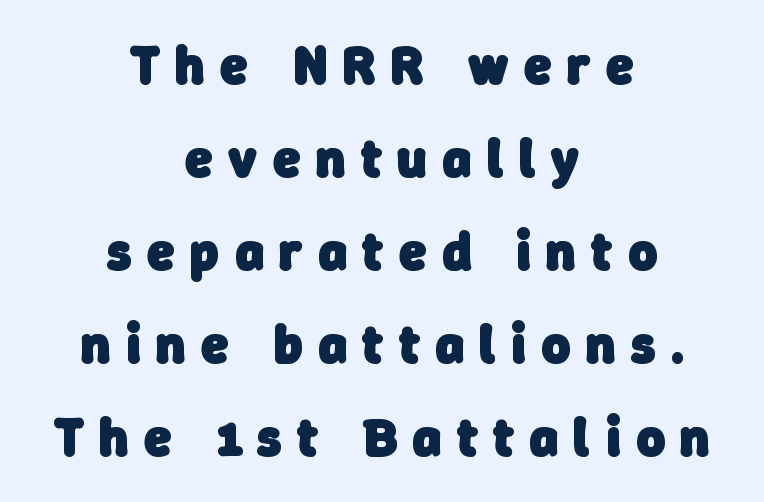
{"serif": "no", "bold": "yes", "weight": "heavy", "width": "normal", "stroke_contrast": "low", "x_height": "medium", "monospaced": "no", "underline": "no", "align": "center", "line_spacing": "normal", "line_spacing_ratio": 1.69, "letter_spacing": "wide", "letter_spacing_em": 0.28, "glyph_px": 55}
